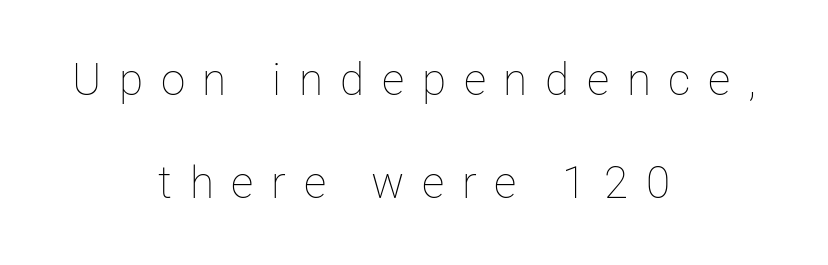
{"italic": "no", "bold": "no", "weight": "thin", "width": "normal", "stroke_contrast": "low", "x_height": "medium", "monospaced": "no", "underline": "no", "align": "center", "line_spacing": "loose", "line_spacing_ratio": 2.34, "letter_spacing": "wide", "letter_spacing_em": 0.4, "glyph_px": 44}
